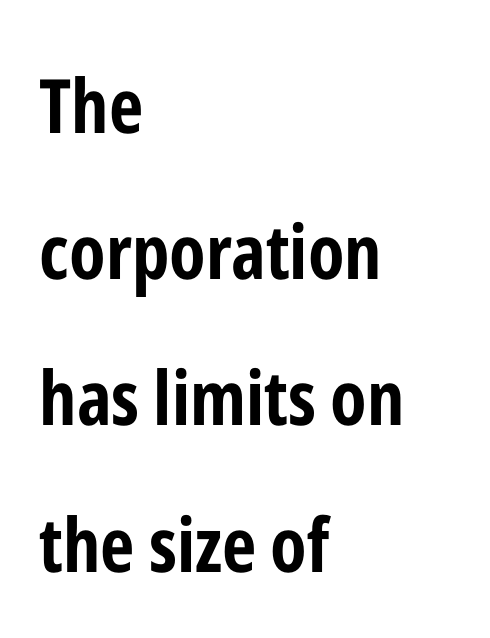
{"serif": "no", "italic": "no", "bold": "yes", "weight": "bold", "width": "condensed", "stroke_contrast": "low", "x_height": "medium", "monospaced": "no", "underline": "no", "align": "left", "line_spacing": "loose", "line_spacing_ratio": 1.95, "letter_spacing": "normal", "letter_spacing_em": 0.0, "glyph_px": 75}
